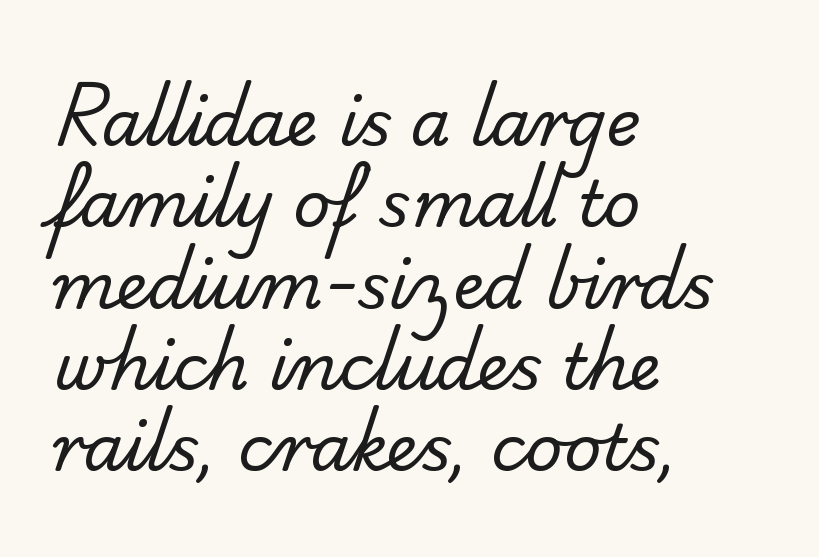
{"serif": "no", "bold": "no", "weight": "regular", "width": "normal", "stroke_contrast": "low", "x_height": "small", "monospaced": "no", "underline": "no", "align": "left", "line_spacing": "normal", "line_spacing_ratio": 1.27, "letter_spacing": "normal", "letter_spacing_em": 0.0, "glyph_px": 64}
